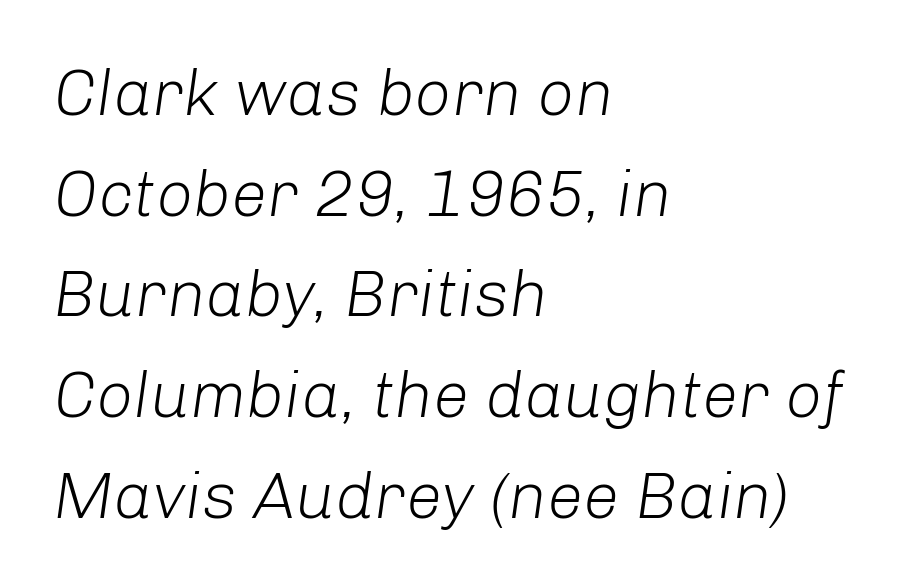
The tracking reads as untouched default to a designer's eye. Do the characters align in a grid? No, the font is proportional. The passage shown is not underscored anywhere. The typography opts for an oblique posture over an upright one. Where is the straight margin? On the left.
